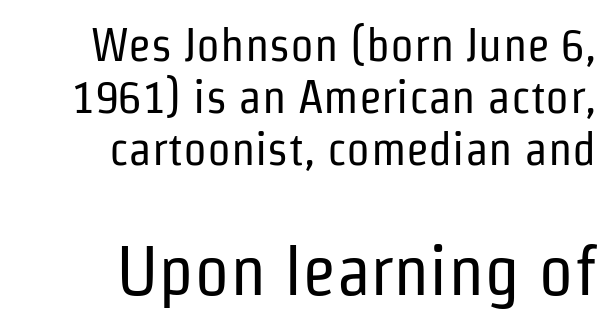
The image shows 70 px regular-weight, condensed sans-serif type, upright; set right-aligned, tight line spacing (1.11x), normal letter spacing, not underlined; the second (bottom) block is 1.49x larger; low stroke contrast and a medium x-height.
